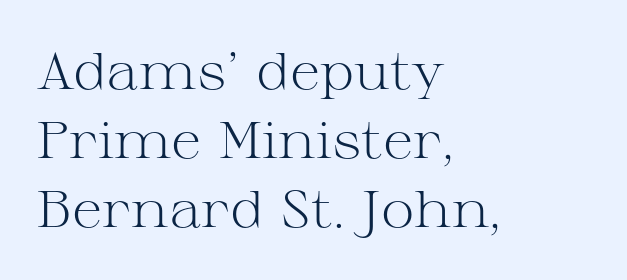
The image shows 51 px light, wide serif type, upright; set left-aligned, normal line spacing (1.35x), normal letter spacing, not underlined; medium stroke contrast and a medium x-height.
